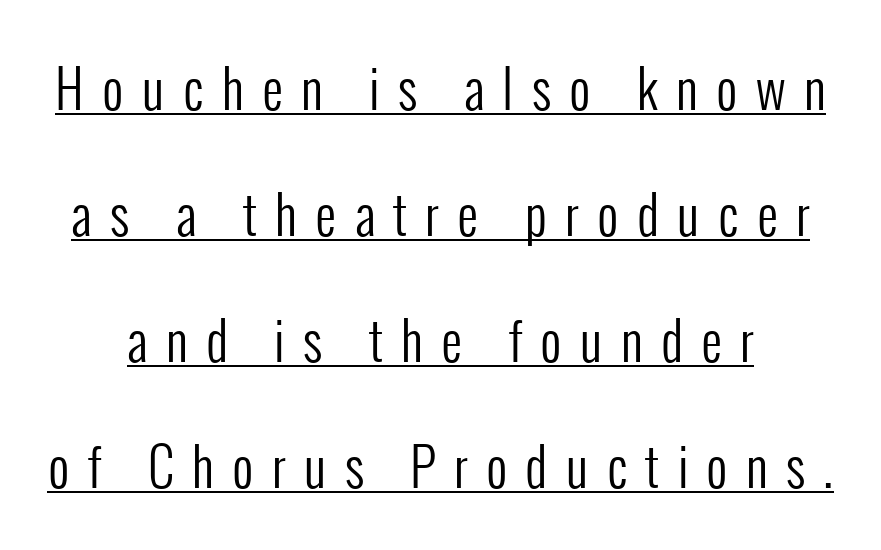
{"serif": "no", "italic": "no", "bold": "no", "weight": "regular", "width": "condensed", "stroke_contrast": "low", "x_height": "medium", "monospaced": "no", "underline": "yes", "line_spacing": "loose", "line_spacing_ratio": 2.42, "letter_spacing": "wide", "letter_spacing_em": 0.35, "glyph_px": 52}
